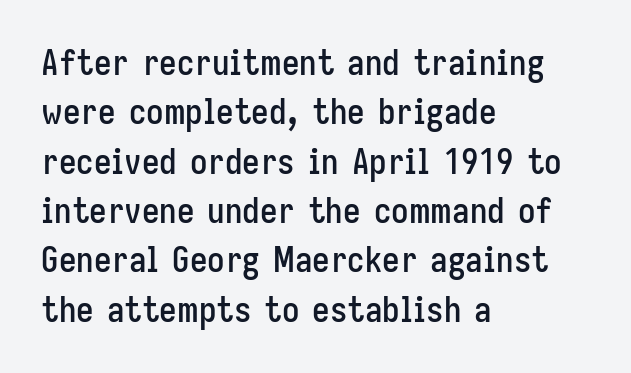
Q: Is the text italic (slanted)? A: No, it is upright.
Q: Is the typeface a serif or a sans-serif typeface? A: Sans-serif.
Q: Is the text underlined? A: No.
Q: How is the paragraph aligned? A: Left-aligned.
Q: Is the spacing between letters normal or unusually wide? A: Normal.
Q: Is the spacing between lines tight, normal or loose? A: Normal.
Q: Width (condensed, normal, or wide)? A: Condensed.
Q: Stroke contrast? A: Low.
Q: x-height? A: Medium.
Q: Monospaced? A: No.
